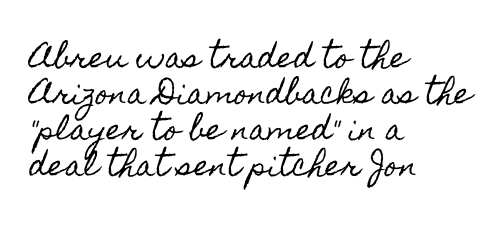
Q: Is the text italic (slanted)? A: Yes.
Q: Is the text underlined? A: No.
Q: How is the paragraph aligned? A: Left-aligned.
Q: Is the spacing between letters normal or unusually wide? A: Normal.
Q: Is the spacing between lines tight, normal or loose? A: Normal.
Q: Width (condensed, normal, or wide)? A: Condensed.
Q: x-height? A: Small.
Q: Monospaced? A: No.
